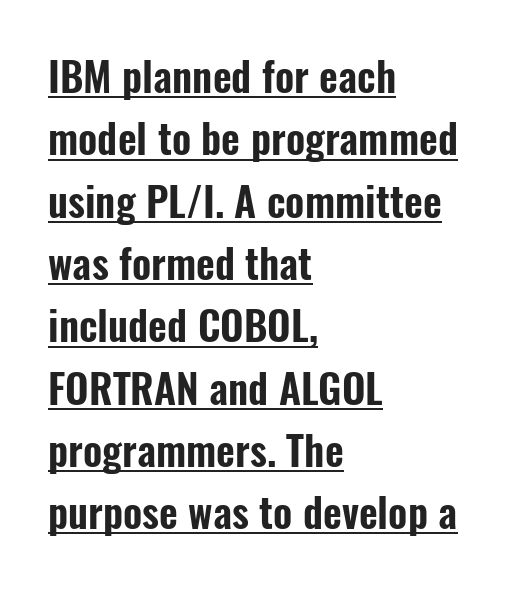
Q: Is the text italic (slanted)? A: No, it is upright.
Q: Is the typeface a serif or a sans-serif typeface? A: Sans-serif.
Q: Is the text underlined? A: Yes.
Q: How is the paragraph aligned? A: Left-aligned.
Q: Is the spacing between letters normal or unusually wide? A: Normal.
Q: Is the spacing between lines tight, normal or loose? A: Normal.
Q: Width (condensed, normal, or wide)? A: Condensed.
Q: Stroke contrast? A: Low.
Q: x-height? A: Medium.
Q: Monospaced? A: No.
